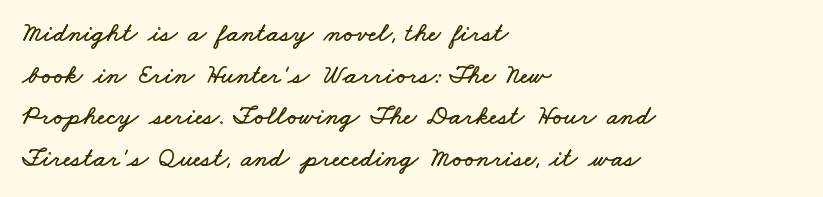
The image shows 27 px text type; set left-aligned, normal line spacing (1.54x), normal letter spacing, not underlined.
